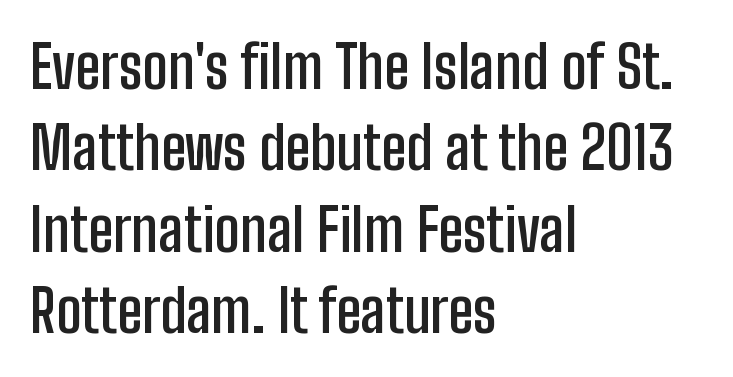
Is there any slant? The stems are plumb. Semibold letterforms, between regular and bold. The glyphs in this specimen are sans serif. The rendering uses a moderate line-height, typical for paragraphs.
